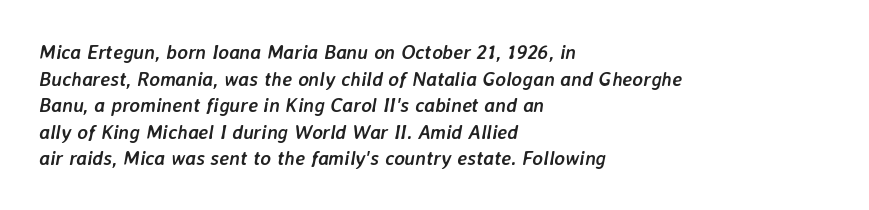
{"italic": "yes", "lean": "right", "slant_degrees": 7, "bold": "yes", "underline": "no", "align": "left", "line_spacing": "normal", "line_spacing_ratio": 1.33, "letter_spacing": "normal", "letter_spacing_em": 0.0, "glyph_px": 20}
